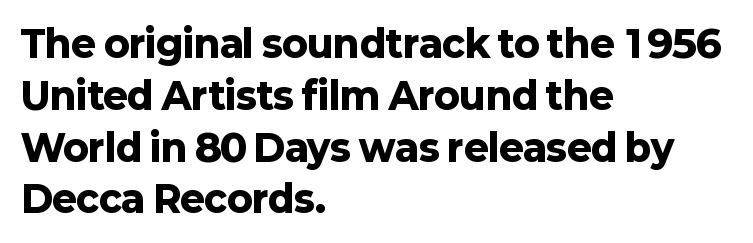
The image shows 37 px heavy sans-serif type, upright; set left-aligned, normal line spacing (1.4x), normal letter spacing, not underlined; low stroke contrast and a medium x-height.
